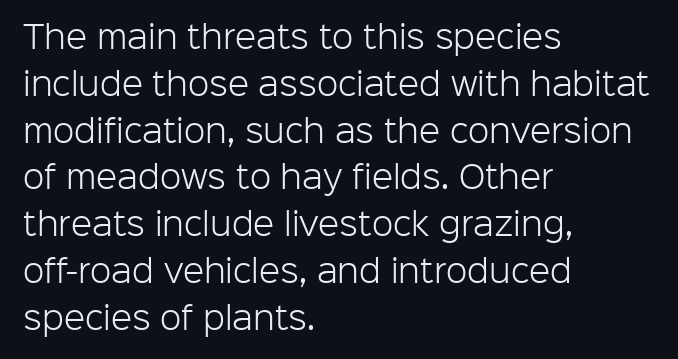
The image shows 31 px light sans-serif type, upright; set left-aligned, normal line spacing (1.51x), normal letter spacing, not underlined; low stroke contrast and a medium x-height.
